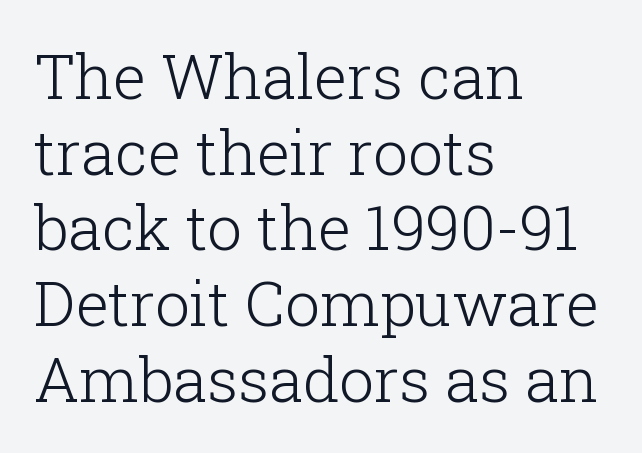
The image shows 62 px light serif type, upright; set left-aligned, line spacing 1.22x, normal letter spacing, not underlined; low stroke contrast and a medium x-height.
